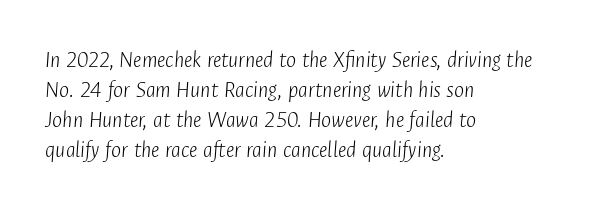
Default kerning and tracking; the words read as compact shapes. When letters slant like this, we call the style italic. Evenly set lines give the paragraph a standard silhouette. Anything drawn beneath the words? Only blank space.
